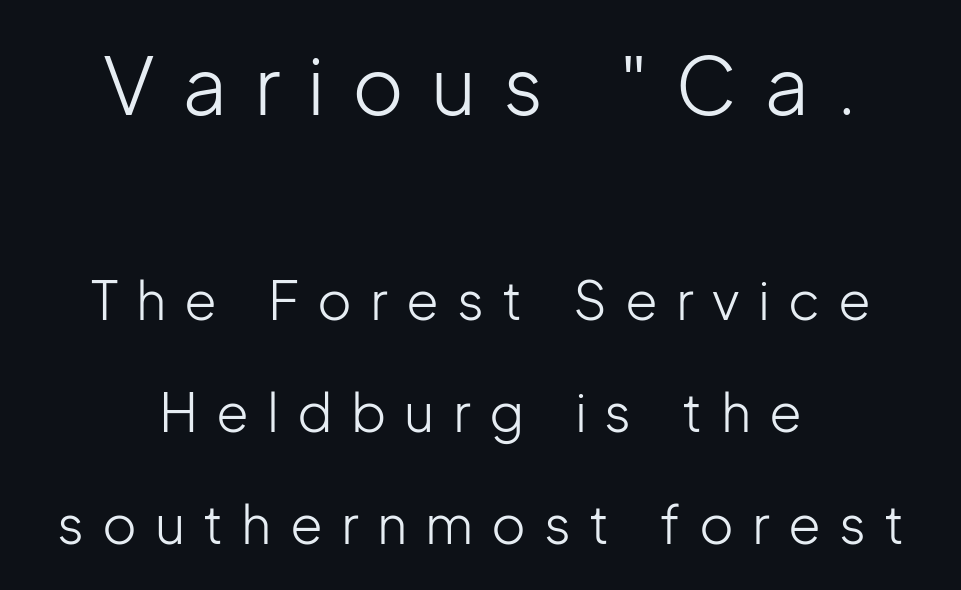
The image shows 79 px light sans-serif type, upright; set centered, loose line spacing (2.12x), unusually wide letter spacing (+0.34 em), not underlined; the first (top) block is 1.49x larger; low stroke contrast and a medium x-height.
